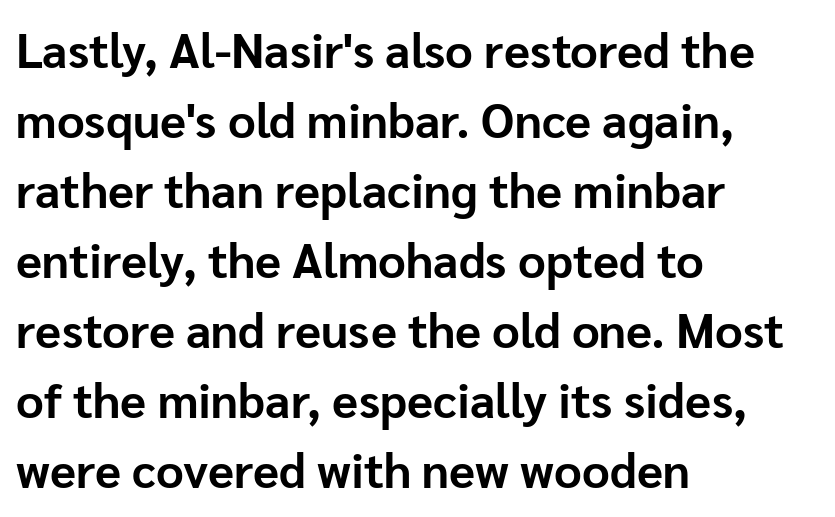
The passage shown is not underscored anywhere. The vertical gap from one line to the next is medium. Each letter's strokes conclude bluntly, with no projecting serifs. A typesetter would call this proportional, since set widths differ per character. These lines are set flush left with a ragged right edge.
